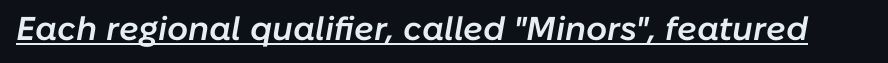
{"italic": "yes", "lean": "right", "slant_degrees": 10, "bold": "semi", "weight": "semibold", "width": "normal", "stroke_contrast": "low", "x_height": "medium", "monospaced": "no", "underline": "yes", "letter_spacing": "normal", "letter_spacing_em": 0.0, "glyph_px": 33}
